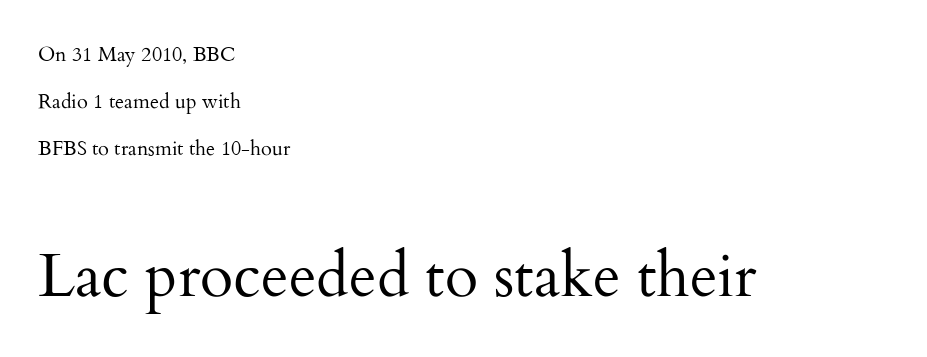
{"serif": "yes", "italic": "no", "bold": "no", "weight": "regular", "width": "normal", "stroke_contrast": "medium", "x_height": "small", "monospaced": "no", "underline": "no", "align": "left", "line_spacing": "loose", "line_spacing_ratio": 2.35, "letter_spacing": "normal", "letter_spacing_em": 0.0, "larger_block": "second", "size_ratio": 3.05, "glyph_px": 61}
